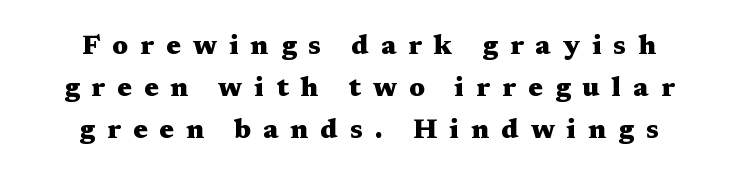
{"italic": "no", "bold": "yes", "underline": "no", "line_spacing": "normal", "line_spacing_ratio": 1.56, "letter_spacing": "wide", "letter_spacing_em": 0.45, "glyph_px": 27}
